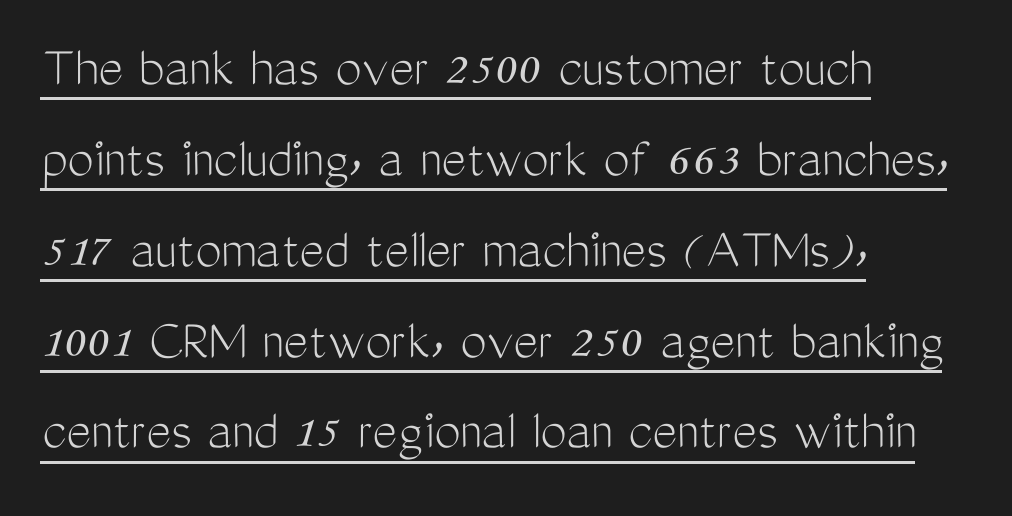
Q: Is the text bold? A: No.
Q: Is the text italic (slanted)? A: No, it is upright.
Q: Is the typeface a serif or a sans-serif typeface? A: Sans-serif.
Q: Is the text underlined? A: Yes.
Q: How is the paragraph aligned? A: Left-aligned.
Q: Is the spacing between letters normal or unusually wide? A: Normal.
Q: Is the spacing between lines tight, normal or loose? A: Normal.
Q: Width (condensed, normal, or wide)? A: Condensed.
Q: Stroke contrast? A: Medium.
Q: x-height? A: Medium.
Q: Monospaced? A: No.
